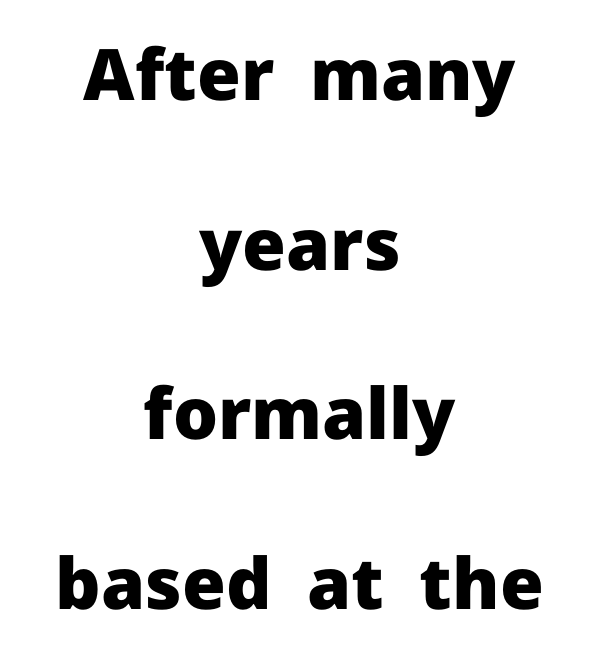
These lines were composed using upright roman letters. To sum up the face: it is a sans, with no serifs. The horizontal fit of the characters is conventional and even. The strip under each line holds only bare page. Bold? Absolutely — the strokes are thick and heavy.
